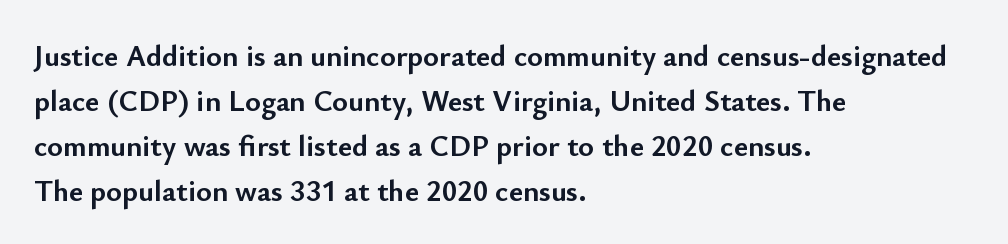
{"serif": "no", "italic": "no", "bold": "yes", "weight": "semibold", "width": "normal", "stroke_contrast": "low", "x_height": "small", "monospaced": "no", "underline": "no", "align": "left", "line_spacing": "normal", "line_spacing_ratio": 1.5, "letter_spacing": "normal", "letter_spacing_em": 0.0, "glyph_px": 30}
